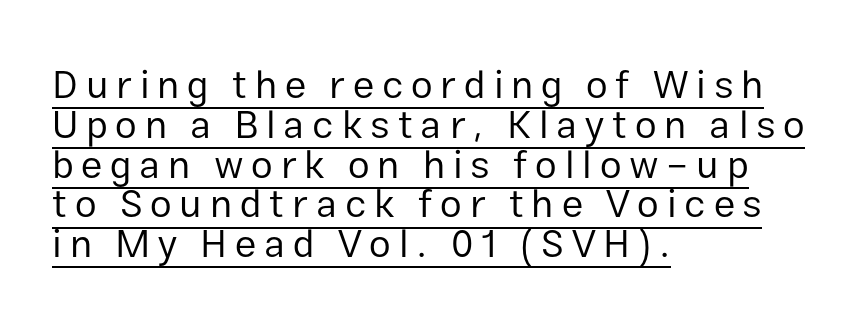
The image shows 39 px regular-weight sans-serif type, upright; set left-aligned, tight line spacing (1.02x), unusually wide letter spacing (+0.2 em), underlined; low stroke contrast and a medium x-height.
